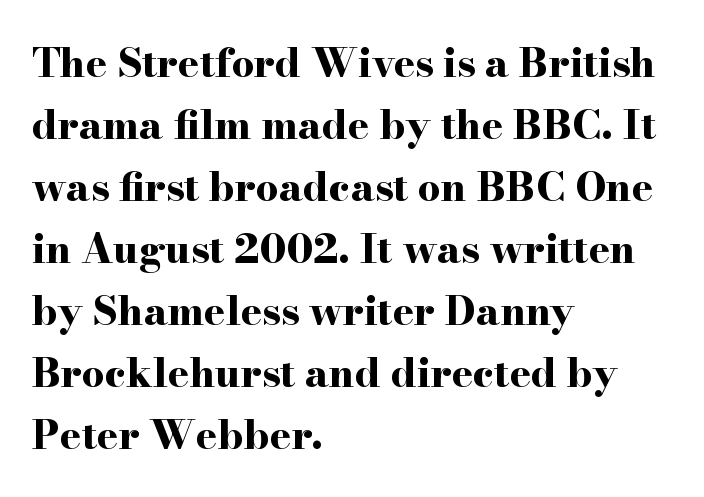
Heavy, bold letterforms. Line spacing here is normal. Lines of text with bare space underneath. Stroke terminals: seriffed. These lines are set flush left with a ragged right edge. Notice how the stems are strictly vertical — no italics here.
